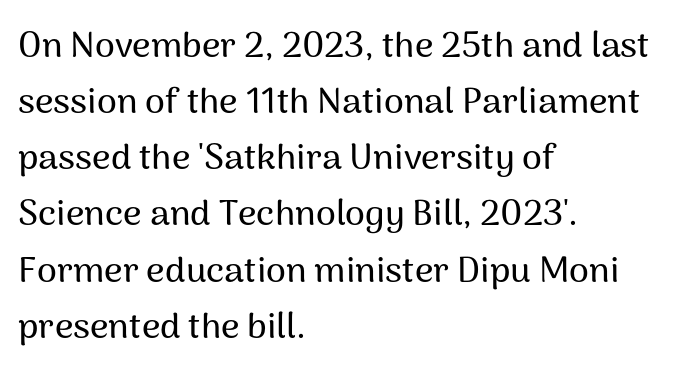
{"serif": "no", "italic": "no", "width": "normal", "stroke_contrast": "medium", "x_height": "medium", "monospaced": "no", "underline": "no", "align": "left", "line_spacing": "normal", "line_spacing_ratio": 1.56, "letter_spacing": "normal", "letter_spacing_em": 0.0, "glyph_px": 36}
